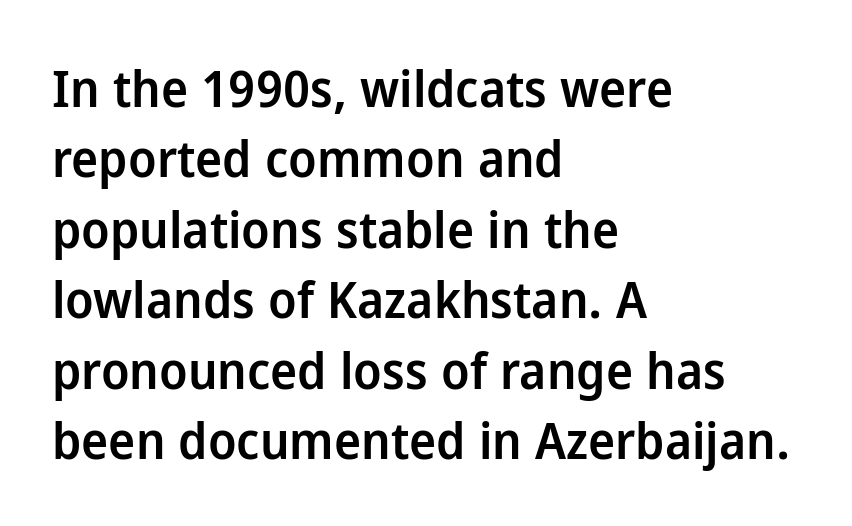
{"serif": "no", "italic": "no", "bold": "semi", "weight": "semibold", "width": "normal", "stroke_contrast": "low", "x_height": "medium", "monospaced": "no", "underline": "no", "align": "left", "line_spacing": "normal", "line_spacing_ratio": 1.38, "letter_spacing": "normal", "letter_spacing_em": 0.0, "glyph_px": 51}
